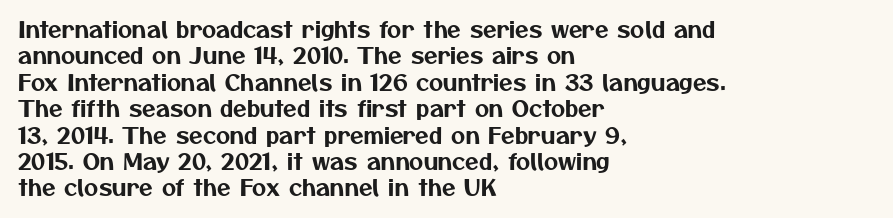
Q: Is the text underlined? A: No.
Q: How is the paragraph aligned? A: Left-aligned.
Q: Is the spacing between letters normal or unusually wide? A: Normal.
